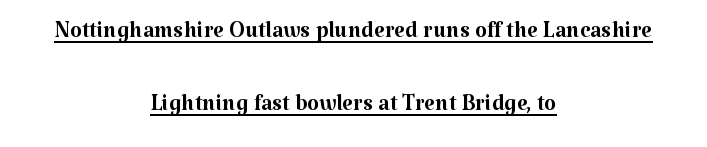
Q: Is the text bold? A: No.
Q: Is the text italic (slanted)? A: No, it is upright.
Q: Is the typeface a serif or a sans-serif typeface? A: Serif.
Q: Is the text underlined? A: Yes.
Q: How is the paragraph aligned? A: Centered.
Q: Is the spacing between letters normal or unusually wide? A: Normal.
Q: Is the spacing between lines tight, normal or loose? A: Loose.
Q: Width (condensed, normal, or wide)? A: Normal.
Q: Stroke contrast? A: Medium.
Q: x-height? A: Medium.
Q: Monospaced? A: No.
